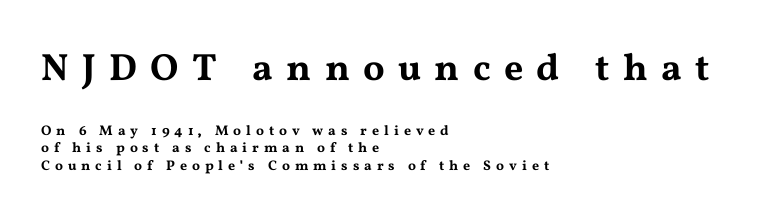
The image shows 38 px wide serif type, upright; set left-aligned, normal line spacing (1.27x), unusually wide letter spacing (+0.35 em), not underlined; the first (top) block is 2.71x larger; medium stroke contrast and a medium x-height.
